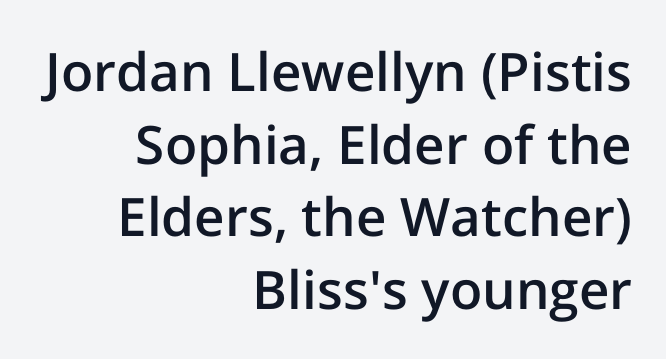
The image shows 53 px semibold sans-serif type, upright; set right-aligned, normal line spacing (1.37x), normal letter spacing, not underlined; low stroke contrast and a medium x-height.
